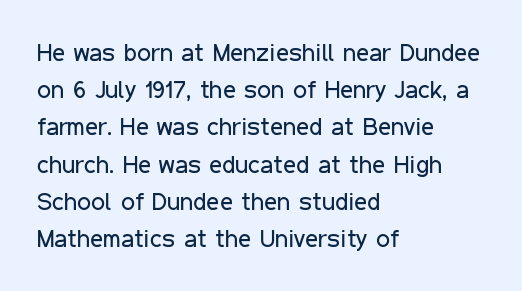
Each new line begins a customary step beneath the previous one. In CSS terms this would be text-align: left. Every character sits straight up, as roman type does. Inter-character spacing is left at the font's built-in metrics.
